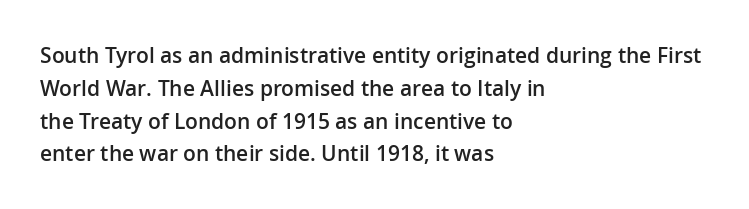
The image shows 21 px text type, upright; set left-aligned, normal line spacing (1.56x), normal letter spacing, not underlined.
